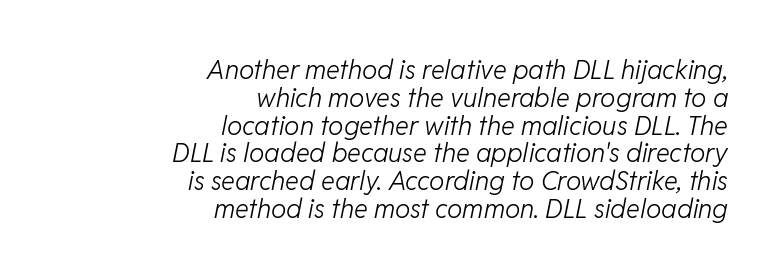
The image shows 26 px text type, italic (leaning right); set right-aligned, tight line spacing (1.07x), normal letter spacing, not underlined.
